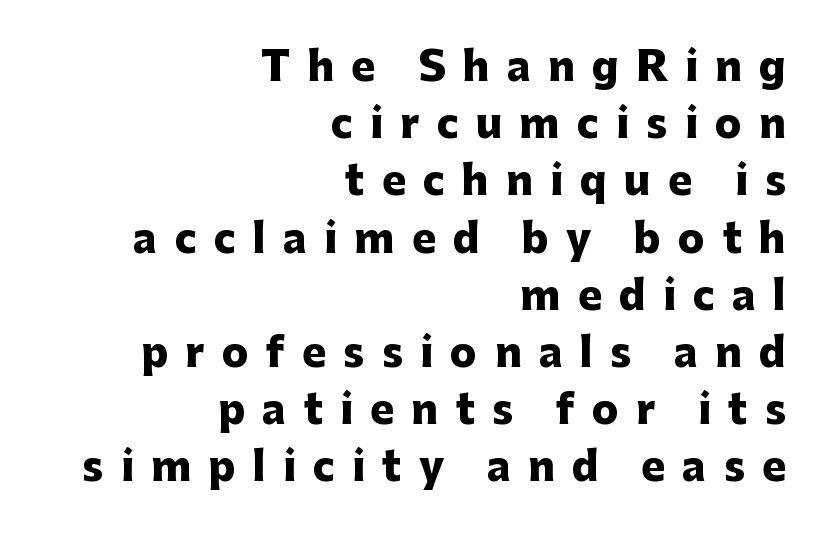
{"serif": "no", "italic": "no", "bold": "yes", "weight": "heavy", "width": "normal", "stroke_contrast": "low", "x_height": "medium", "monospaced": "no", "underline": "no", "align": "right", "line_spacing": "normal", "line_spacing_ratio": 1.43, "letter_spacing": "wide", "letter_spacing_em": 0.43, "glyph_px": 40}
